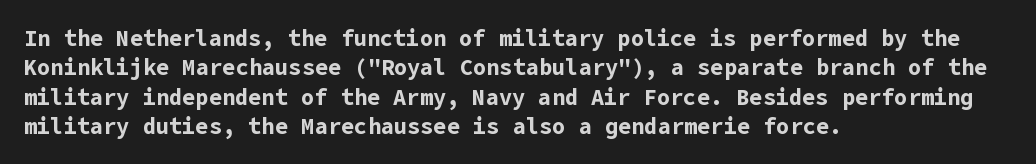
{"italic": "no", "bold": "yes", "underline": "no", "align": "left", "line_spacing": "normal", "line_spacing_ratio": 1.33, "letter_spacing": "normal", "letter_spacing_em": 0.0, "glyph_px": 22}
